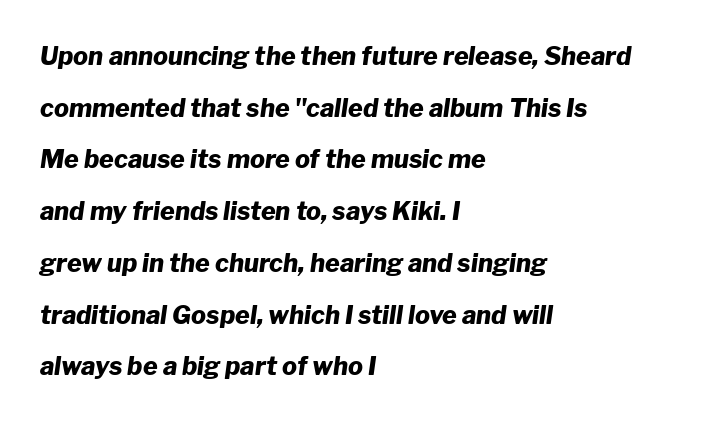
Q: Is the text bold? A: Yes.
Q: Is the text italic (slanted)? A: Yes, it leans right by about 8 degrees.
Q: Is the text underlined? A: No.
Q: How is the paragraph aligned? A: Left-aligned.
Q: Is the spacing between letters normal or unusually wide? A: Normal.
Q: Is the spacing between lines tight, normal or loose? A: Loose.
